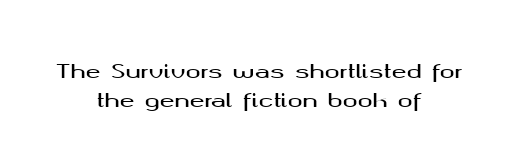
{"italic": "no", "underline": "no", "align": "center", "line_spacing": "normal", "line_spacing_ratio": 1.46, "letter_spacing": "normal", "letter_spacing_em": 0.0, "glyph_px": 20}
